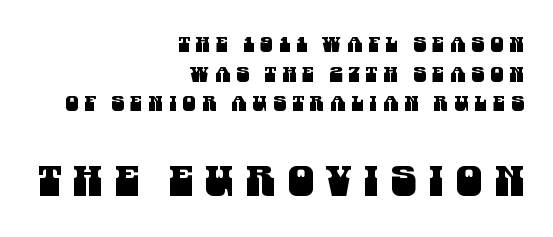
Q: Is the typeface a serif or a sans-serif typeface? A: Sans-serif.
Q: Is the text underlined? A: No.
Q: How is the paragraph aligned? A: Right-aligned.
Q: Is the spacing between letters normal or unusually wide? A: Unusually wide.
Q: Is the spacing between lines tight, normal or loose? A: Normal.
Q: Which block of text is set in a larger size, the first (top) or the second (bottom)? A: The second (bottom) one.
Q: Width (condensed, normal, or wide)? A: Condensed.
Q: Stroke contrast? A: Medium.
Q: x-height? A: Large.
Q: Monospaced? A: No.
